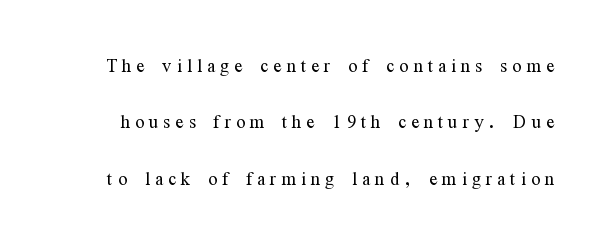
Horizontal bands of white between lines are thick stripes. Plain, unruled lines of type. Heaviness? Minimal to ordinary, like unemphasized prose. The specimen reads as upright at a glance. The letterforms stand isolated, each surrounded by extra space.
